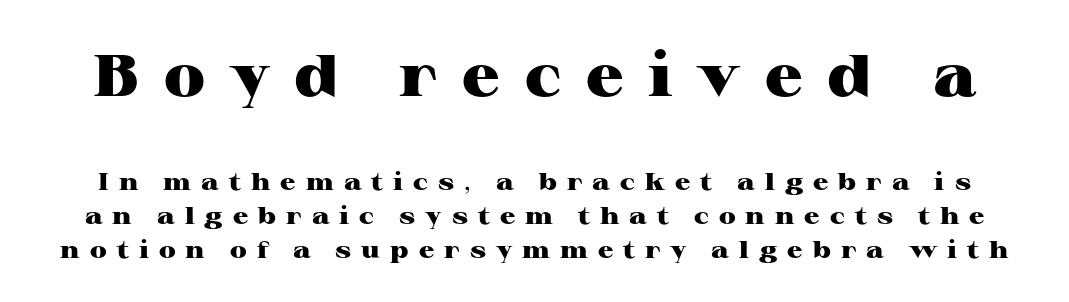
{"serif": "yes", "italic": "no", "bold": "yes", "weight": "heavy", "width": "wide", "stroke_contrast": "high", "x_height": "medium", "monospaced": "no", "underline": "no", "line_spacing": "normal", "line_spacing_ratio": 1.41, "letter_spacing": "wide", "letter_spacing_em": 0.42, "larger_block": "first", "size_ratio": 2.46, "glyph_px": 59}
